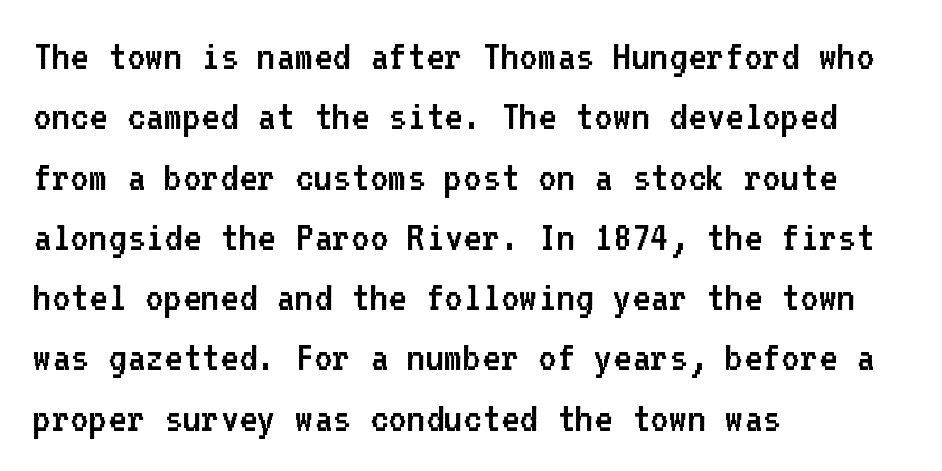
No feet cap the strokes, marking this as sans-serif type. The compositor pushed each line to the left boundary. The weight would be labelled regular, book, light, or lighter still. Style check: upright. A typesetter would call this monospace, since all characters share one set width.
